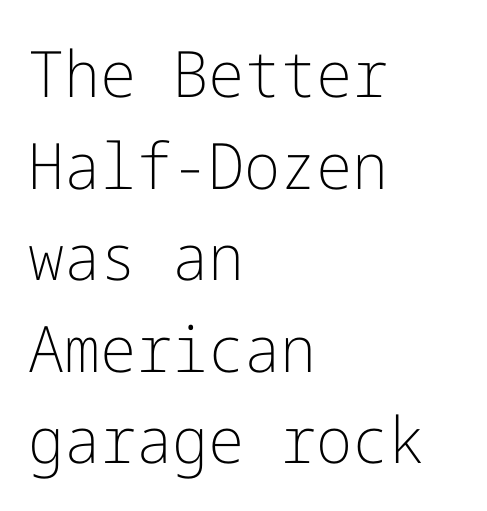
The image shows 64 px light sans-serif type, upright; set left-aligned, normal line spacing (1.43x), normal letter spacing, not underlined; low stroke contrast and a medium x-height.
